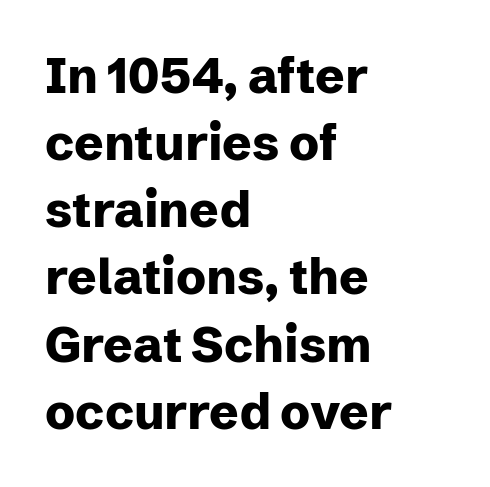
The image shows 49 px heavy sans-serif type, upright; set left-aligned, normal line spacing (1.37x), normal letter spacing, not underlined; low stroke contrast and a medium x-height.
